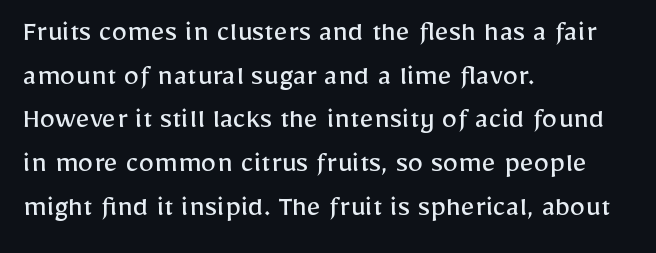
You can tell from the bare stems that sans-serif type was used. Think standard paragraph weight, or any step lighter than that. Spacing between characters is what you'd get straight out of the box. Check the space under the baseline: it is left empty.
